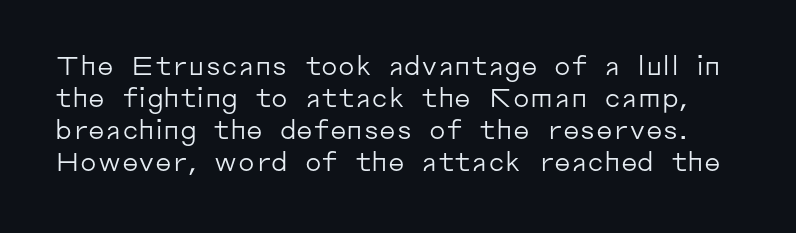
Think standard paragraph weight, or any step lighter than that. Only glyphs here, with clear space below each row. Is there any slant? The stems are plumb. Characters follow at the spacing the type designer built in.
